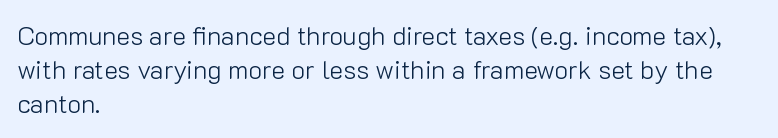
The image shows 26 px text type, upright; set left-aligned, normal line spacing (1.31x), normal letter spacing, not underlined.
